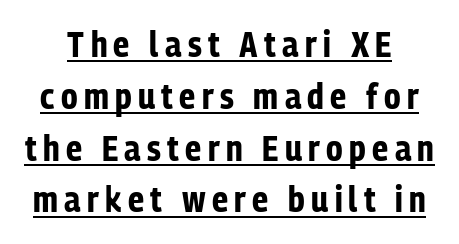
{"serif": "no", "italic": "no", "bold": "yes", "weight": "bold", "width": "condensed", "stroke_contrast": "low", "x_height": "medium", "monospaced": "no", "underline": "yes", "line_spacing": "normal", "line_spacing_ratio": 1.48, "glyph_px": 35}
